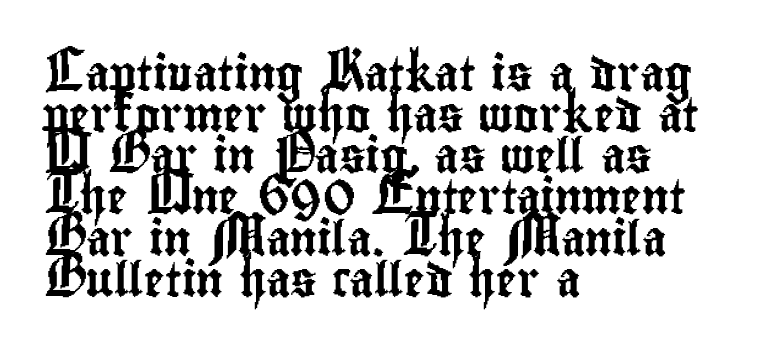
Q: Is the text italic (slanted)? A: No, it is upright.
Q: Is the typeface a serif or a sans-serif typeface? A: Sans-serif.
Q: Is the text underlined? A: No.
Q: How is the paragraph aligned? A: Left-aligned.
Q: Is the spacing between letters normal or unusually wide? A: Normal.
Q: Width (condensed, normal, or wide)? A: Condensed.
Q: Stroke contrast? A: Low.
Q: x-height? A: Small.
Q: Monospaced? A: No.
